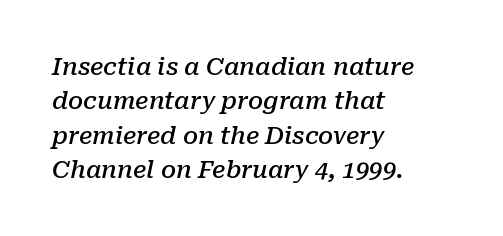
Inter-character spacing is left at the font's built-in metrics. Regular leading. Heft: intermediate — a semibold. The area under the type is left untouched. Casual observation: everything's shoved over to the left.
